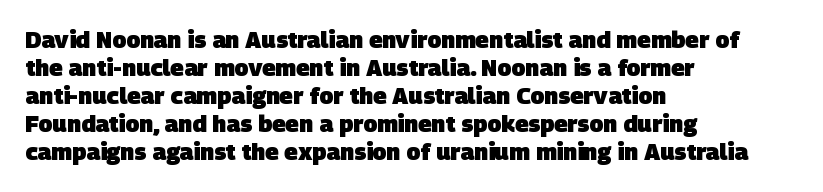
Q: Is the text bold? A: Yes.
Q: Is the text underlined? A: No.
Q: How is the paragraph aligned? A: Left-aligned.
Q: Is the spacing between letters normal or unusually wide? A: Normal.
